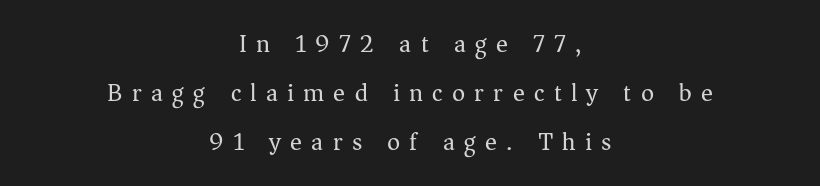
The image shows 25 px text type, upright; set centered, loose line spacing (1.96x), unusually wide letter spacing (+0.37 em), not underlined.
